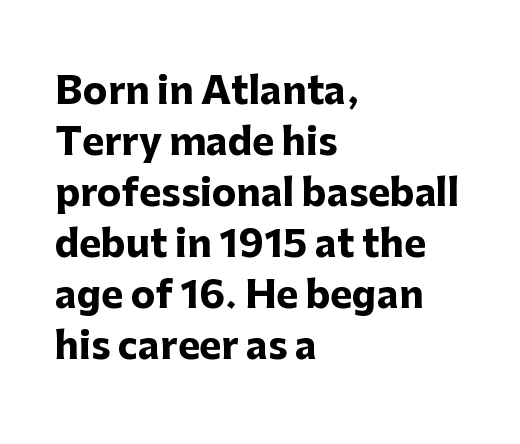
The image shows 37 px heavy sans-serif type, upright; set left-aligned, normal line spacing (1.38x), normal letter spacing, not underlined; low stroke contrast and a medium x-height.
